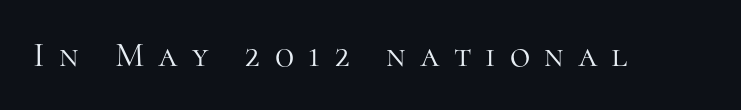
Q: Is the text bold? A: No.
Q: Is the text italic (slanted)? A: No, it is upright.
Q: Is the typeface a serif or a sans-serif typeface? A: Serif.
Q: Is the text underlined? A: No.
Q: Is the spacing between letters normal or unusually wide? A: Unusually wide.
Q: Width (condensed, normal, or wide)? A: Normal.
Q: Stroke contrast? A: High.
Q: x-height? A: Medium.
Q: Monospaced? A: No.
